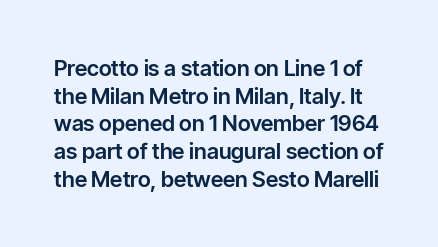
This sample uses an upright cut, with every glyph sitting square on the baseline. The block of text has a typical density, with ordinary space between rows. The type is set solid horizontally, with unmodified tracking. The gap between lines stays unmarked.
